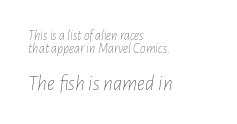
Q: Is the text bold? A: No.
Q: Is the text italic (slanted)? A: Yes, it leans right by about 7 degrees.
Q: Is the text underlined? A: No.
Q: How is the paragraph aligned? A: Left-aligned.
Q: Is the spacing between letters normal or unusually wide? A: Normal.
Q: Is the spacing between lines tight, normal or loose? A: Tight.
Q: Which block of text is set in a larger size, the first (top) or the second (bottom)? A: The second (bottom) one.
